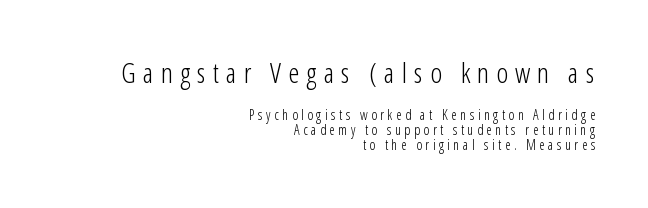
Q: Is the text bold? A: No.
Q: Is the text italic (slanted)? A: No, it is upright.
Q: Is the typeface a serif or a sans-serif typeface? A: Sans-serif.
Q: Is the text underlined? A: No.
Q: How is the paragraph aligned? A: Right-aligned.
Q: Is the spacing between letters normal or unusually wide? A: Unusually wide.
Q: Is the spacing between lines tight, normal or loose? A: Tight.
Q: Which block of text is set in a larger size, the first (top) or the second (bottom)? A: The first (top) one.
Q: Width (condensed, normal, or wide)? A: Condensed.
Q: Stroke contrast? A: Low.
Q: x-height? A: Medium.
Q: Monospaced? A: No.
